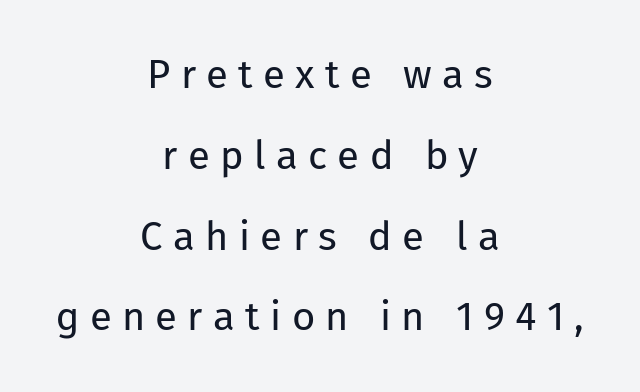
The image shows 40 px regular-weight sans-serif type, upright; set centered, loose line spacing (2.02x), unusually wide letter spacing (+0.26 em), not underlined; low stroke contrast and a medium x-height.
